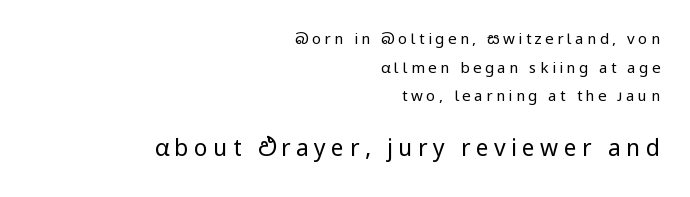
The image shows 23 px text type, upright; set right-aligned, loose line spacing (1.91x), unusually wide letter spacing (+0.23 em), not underlined; the second (bottom) block is 1.53x larger.
